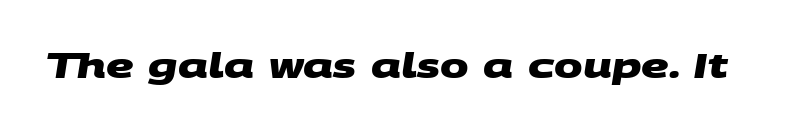
The image shows 34 px heavy, wide sans-serif type; set normal letter spacing, not underlined; medium stroke contrast and a large x-height.
